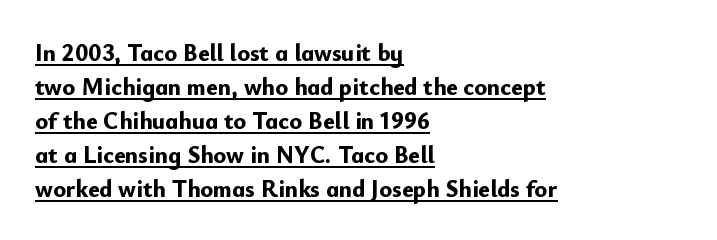
Q: Is the text bold? A: Yes.
Q: Is the text italic (slanted)? A: No, it is upright.
Q: Is the text underlined? A: Yes.
Q: How is the paragraph aligned? A: Left-aligned.
Q: Is the spacing between letters normal or unusually wide? A: Normal.
Q: Is the spacing between lines tight, normal or loose? A: Normal.
